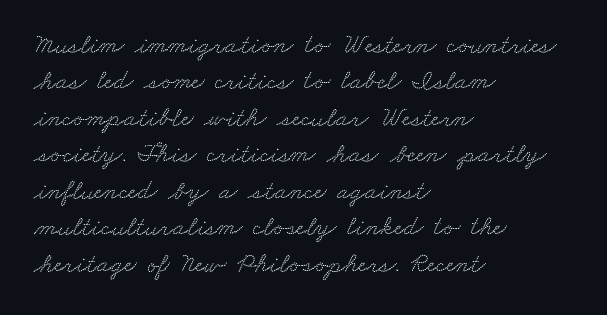
{"underline": "no", "align": "left", "line_spacing": "normal", "line_spacing_ratio": 1.35, "letter_spacing": "normal", "letter_spacing_em": 0.0, "glyph_px": 27}
